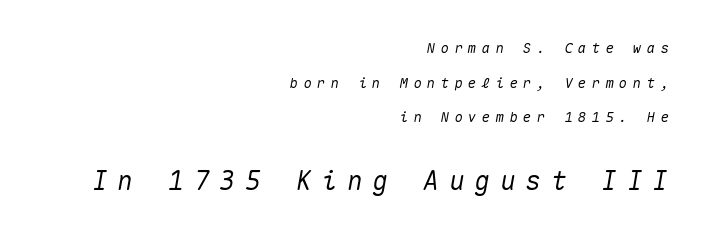
Widely set lines give the paragraph a tall, airy silhouette. Notice how the stems are inclined rather than vertical — that's the hallmark of italics. How are the letters spaced? Widely, with obvious added tracking. The space directly below the letters is spotless. In CSS terms this would be text-align: right. Which of the two is more prominent by size? The second, at the bottom.
